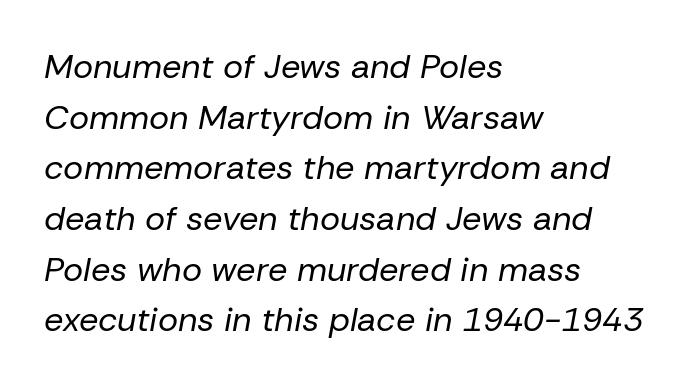
The image shows 34 px regular-weight type, italic (leaning right); set left-aligned, normal line spacing (1.49x), normal letter spacing, not underlined; low stroke contrast and a medium x-height.
